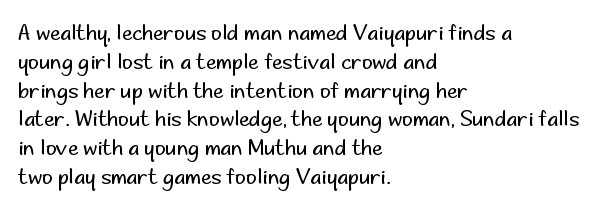
Each new line begins a customary step beneath the previous one. Stems here are at most as thick as an everyday book face. Words appear dense and cohesive because spacing is normal. Descenders hang freely into open space. The axis of the letterforms is exactly vertical.
